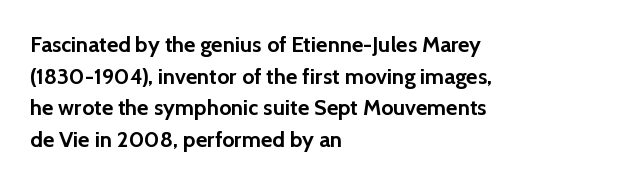
{"italic": "no", "bold": "yes", "underline": "no", "align": "left", "line_spacing": "normal", "line_spacing_ratio": 1.44, "letter_spacing": "normal", "letter_spacing_em": 0.0, "glyph_px": 22}
